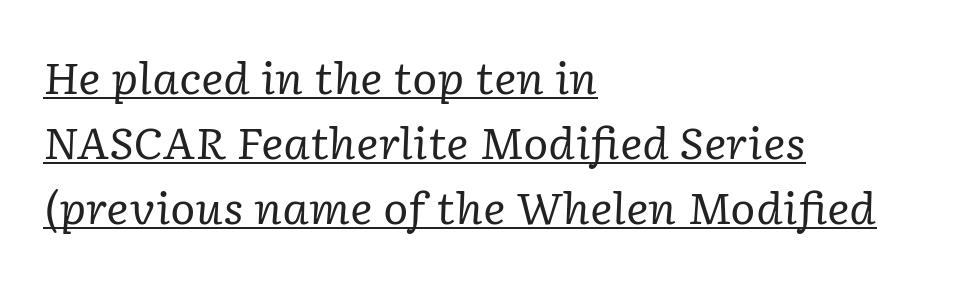
{"serif": "yes", "italic": "yes", "lean": "right", "slant_degrees": 2, "bold": "no", "weight": "regular", "width": "normal", "stroke_contrast": "low", "x_height": "medium", "monospaced": "no", "underline": "yes", "align": "left", "line_spacing": "normal", "line_spacing_ratio": 1.51, "letter_spacing": "normal", "letter_spacing_em": 0.0, "glyph_px": 43}
